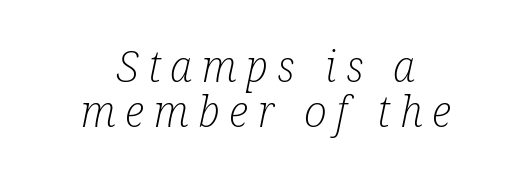
The glyphs in this specimen are seriffed. Leading: reduced. The cut favours lightness, reaching ordinary text weight at its darkest. Horizontal alignment here is central, giving a formal, balanced look. The specimen reads as italic at a glance. Inter-character spacing is expanded well beyond the font's built-in metrics.
